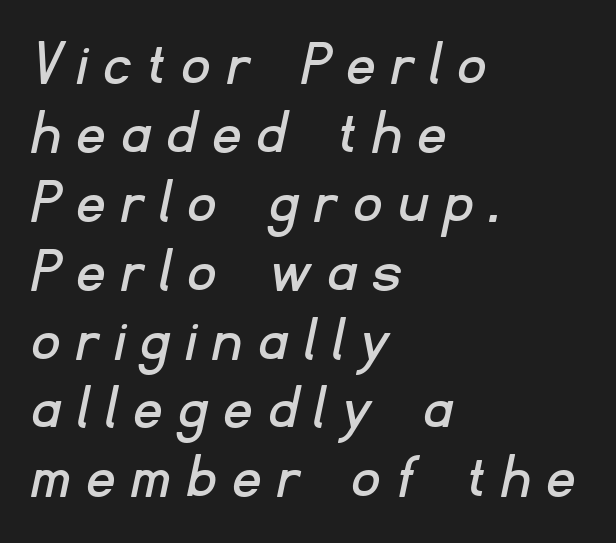
Q: Is the typeface a serif or a sans-serif typeface? A: Sans-serif.
Q: Is the text underlined? A: No.
Q: How is the paragraph aligned? A: Left-aligned.
Q: Is the spacing between letters normal or unusually wide? A: Unusually wide.
Q: Is the spacing between lines tight, normal or loose? A: Tight.
Q: Width (condensed, normal, or wide)? A: Normal.
Q: Stroke contrast? A: Low.
Q: x-height? A: Small.
Q: Monospaced? A: No.
